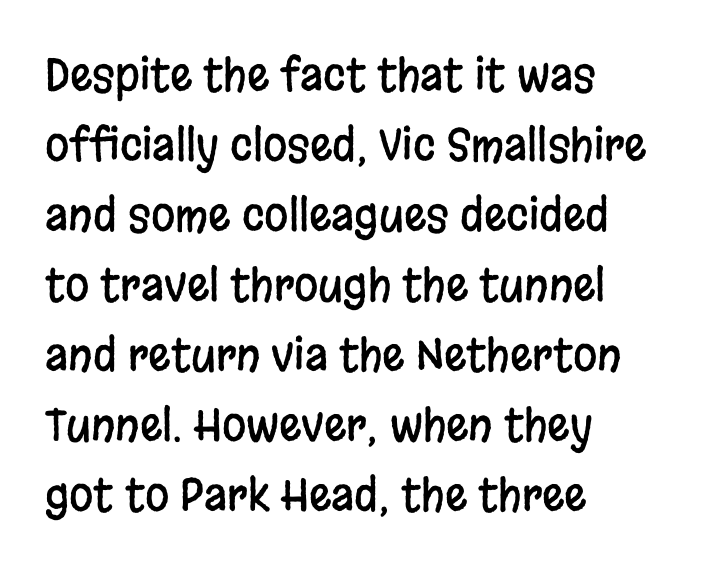
The image shows 44 px condensed sans-serif type, upright; set left-aligned, normal line spacing (1.59x), normal letter spacing, not underlined; low stroke contrast and a large x-height.
